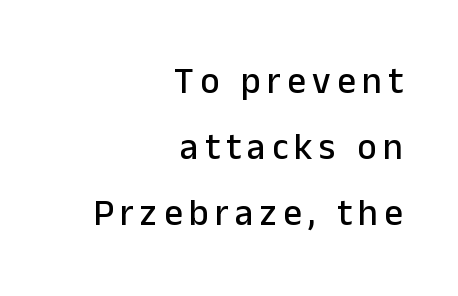
Varying glyph widths throughout — classic text-font behaviour. Every row of glyphs terminates at an identical x-position on the right. Classification — sans serif. The letters stand straight up with perfectly vertical stems.
